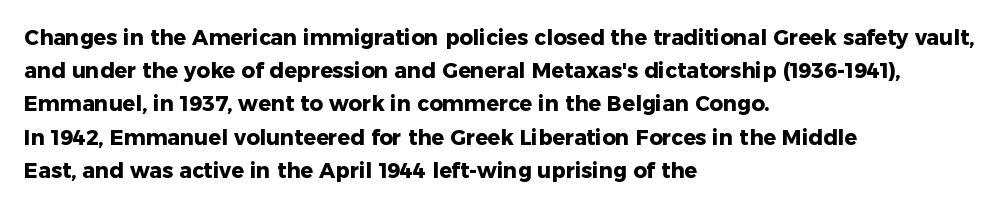
The image shows 21 px bold type, upright; set left-aligned, normal line spacing (1.58x), normal letter spacing, not underlined.
